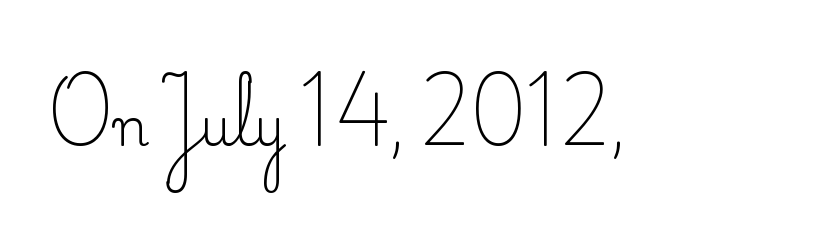
The image shows 51 px regular-weight serif type, upright; set normal letter spacing, not underlined; medium stroke contrast and a small x-height.
